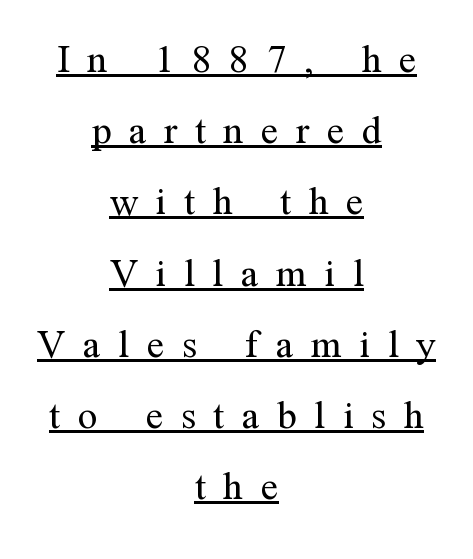
Q: Is the text bold? A: No.
Q: Is the text italic (slanted)? A: No, it is upright.
Q: Is the typeface a serif or a sans-serif typeface? A: Serif.
Q: Is the text underlined? A: Yes.
Q: How is the paragraph aligned? A: Centered.
Q: Is the spacing between letters normal or unusually wide? A: Unusually wide.
Q: Width (condensed, normal, or wide)? A: Normal.
Q: Stroke contrast? A: Medium.
Q: x-height? A: Medium.
Q: Monospaced? A: No.
